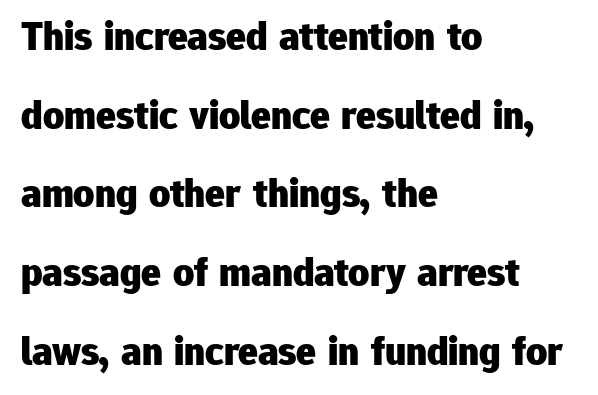
{"serif": "no", "italic": "no", "bold": "yes", "weight": "heavy", "width": "normal", "stroke_contrast": "low", "x_height": "medium", "monospaced": "no", "underline": "no", "align": "left", "line_spacing": "loose", "line_spacing_ratio": 1.92, "letter_spacing": "normal", "letter_spacing_em": 0.0, "glyph_px": 41}
